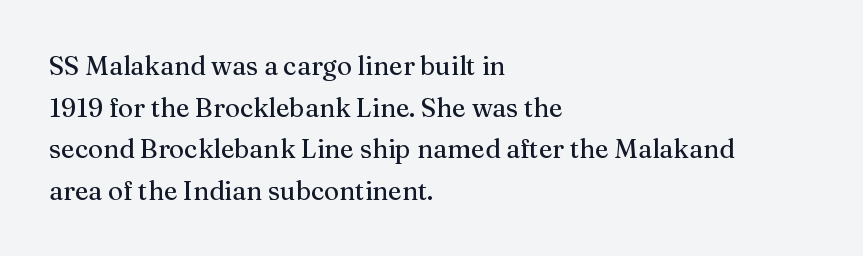
The image shows 26 px text type, upright; set left-aligned, normal line spacing (1.6x), normal letter spacing, not underlined.
